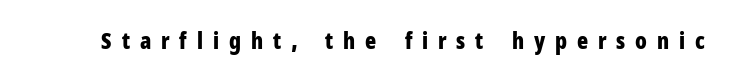
Q: Is the text bold? A: Yes.
Q: Is the text italic (slanted)? A: No, it is upright.
Q: Is the text underlined? A: No.
Q: Is the spacing between letters normal or unusually wide? A: Unusually wide.
